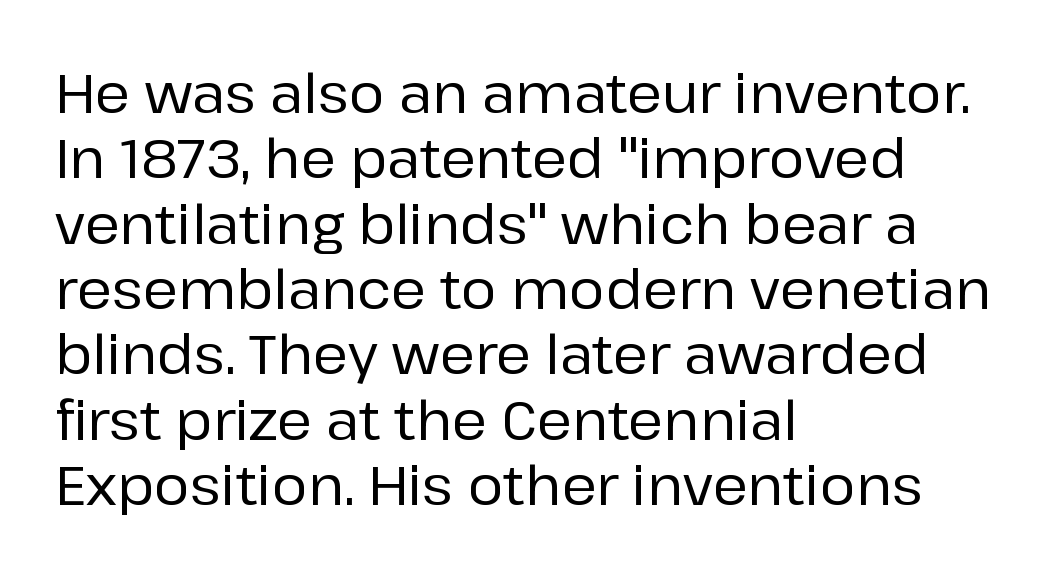
{"serif": "no", "italic": "no", "width": "normal", "stroke_contrast": "low", "x_height": "medium", "monospaced": "no", "underline": "no", "align": "left", "line_spacing_ratio": 1.21, "letter_spacing": "normal", "letter_spacing_em": 0.0, "glyph_px": 54}
